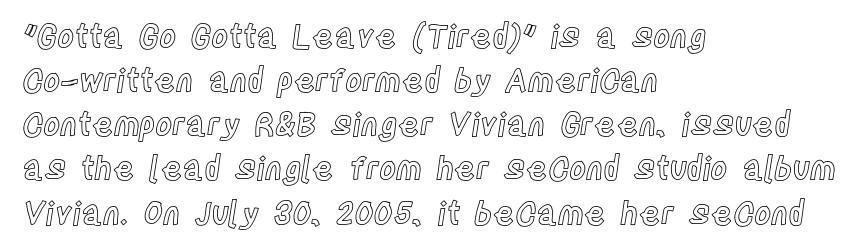
The image shows 32 px condensed type; set left-aligned, normal line spacing (1.38x), normal letter spacing, not underlined; a large x-height.
